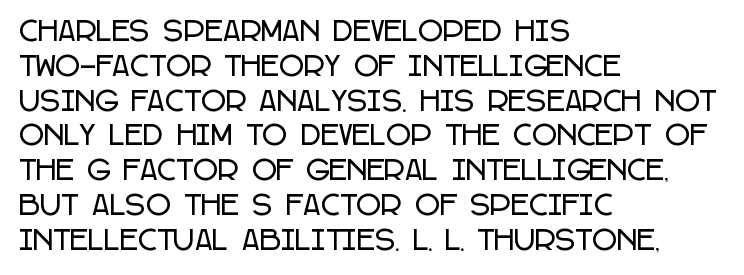
{"italic": "no", "underline": "no", "align": "left", "line_spacing": "normal", "line_spacing_ratio": 1.29, "letter_spacing": "normal", "letter_spacing_em": 0.0, "glyph_px": 27}
